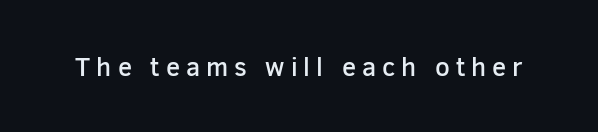
Q: Is the text bold? A: Semi-bold.
Q: Is the text italic (slanted)? A: No, it is upright.
Q: Is the text underlined? A: No.
Q: Is the spacing between letters normal or unusually wide? A: Unusually wide.
